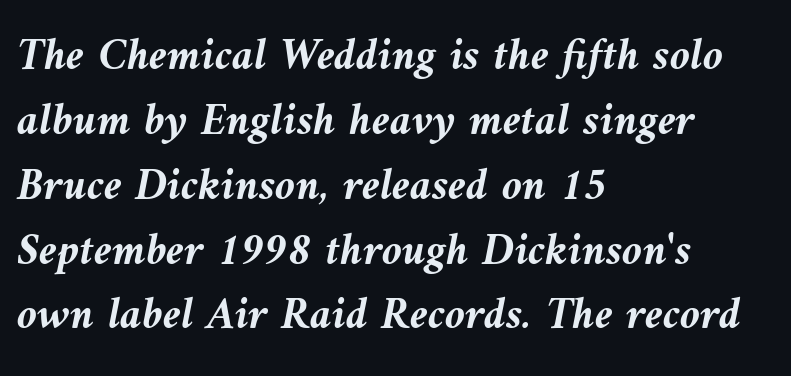
The image shows 46 px semibold type, italic (leaning left); set left-aligned, normal line spacing (1.41x), normal letter spacing, not underlined; medium stroke contrast and a medium x-height.
